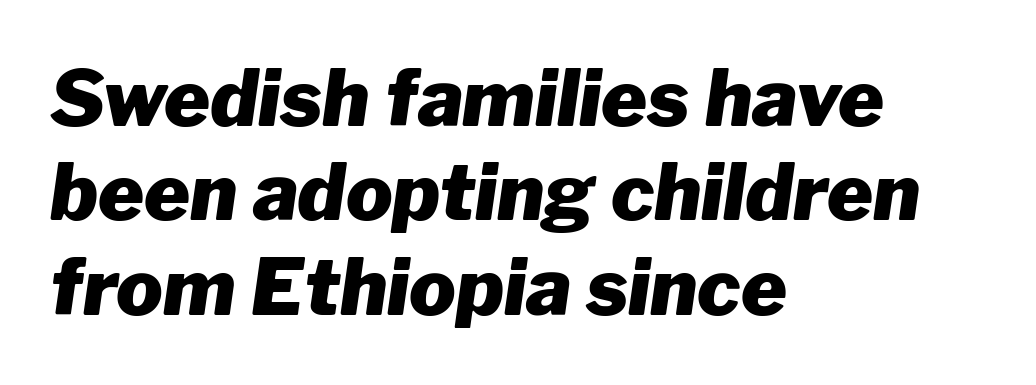
The face used here is proportionally spaced, like ordinary book or web type. The gaps between neighbouring characters are ordinary and unremarkable. Underlining? Definitely not there. Italic? Definitely — the glyphs are oblique. Caption: bold face, heavy strokes.
